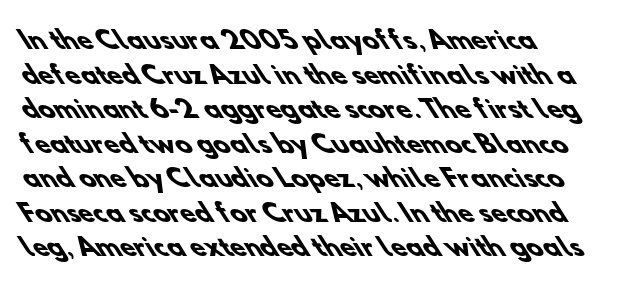
The image shows 24 px bold type; set left-aligned, normal line spacing (1.44x), normal letter spacing, not underlined.
